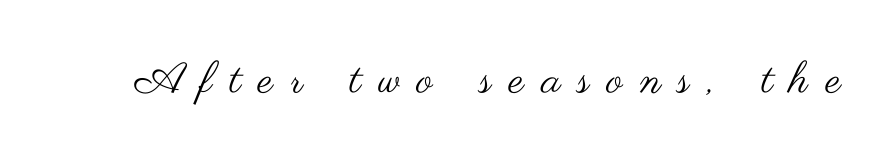
The foot of each line stays bare and open. Looks like regular typesetting: each glyph gets only the width it needs. Summary of weight: not heavy and not bold.
